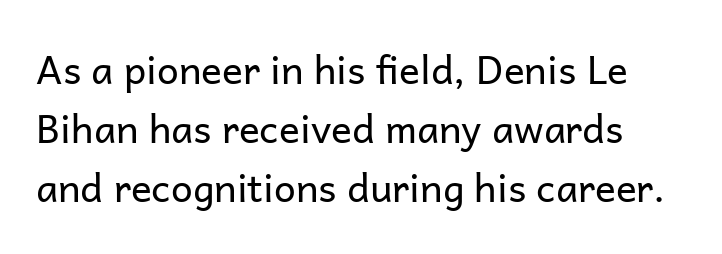
{"serif": "no", "italic": "no", "bold": "no", "weight": "regular", "width": "normal", "stroke_contrast": "low", "x_height": "medium", "monospaced": "no", "underline": "no", "line_spacing": "normal", "line_spacing_ratio": 1.51, "letter_spacing": "normal", "letter_spacing_em": 0.0, "glyph_px": 39}
